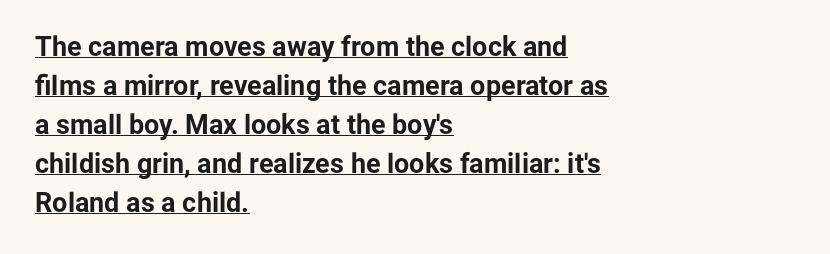
{"italic": "no", "bold": "yes", "underline": "yes", "align": "left", "line_spacing": "normal", "line_spacing_ratio": 1.44, "letter_spacing": "normal", "letter_spacing_em": 0.0, "glyph_px": 27}
